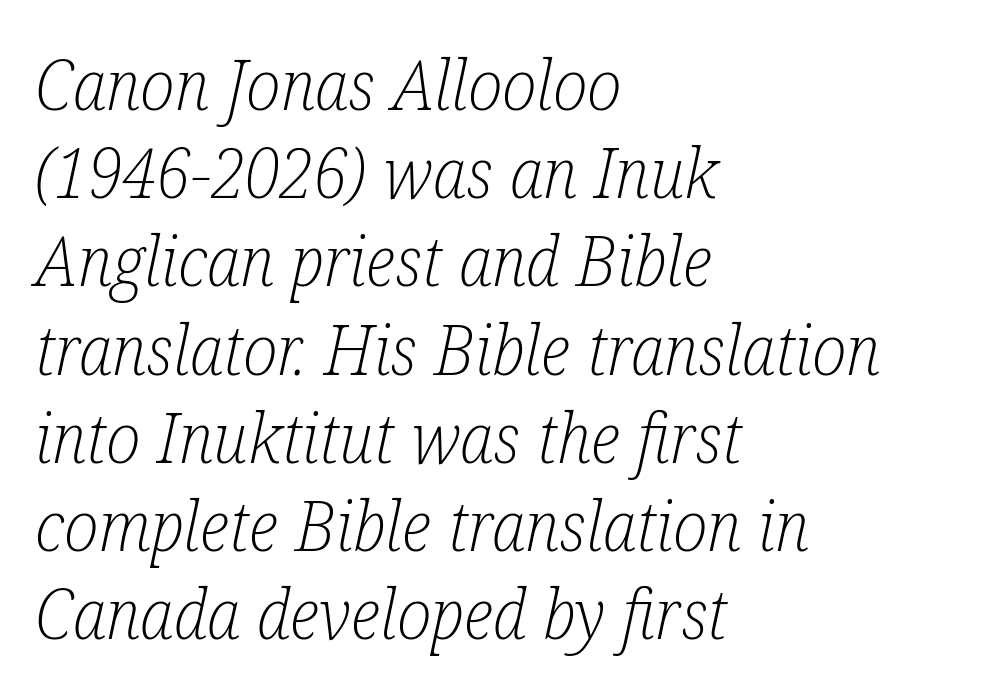
The image shows 70 px light, condensed serif type, italic (leaning right); set left-aligned, normal line spacing (1.26x), normal letter spacing, not underlined; low stroke contrast and a medium x-height.
